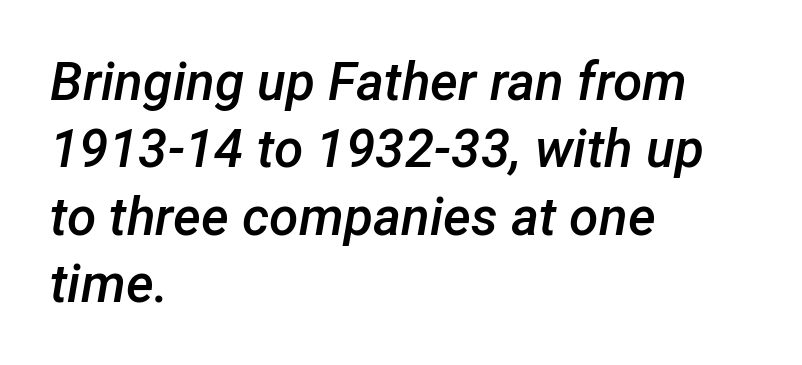
Q: Is the text bold? A: Semi-bold.
Q: Is the text italic (slanted)? A: Yes, it leans right by about 12 degrees.
Q: Is the text underlined? A: No.
Q: How is the paragraph aligned? A: Left-aligned.
Q: Is the spacing between letters normal or unusually wide? A: Normal.
Q: Is the spacing between lines tight, normal or loose? A: Normal.
Q: Width (condensed, normal, or wide)? A: Normal.
Q: Stroke contrast? A: Low.
Q: x-height? A: Medium.
Q: Monospaced? A: No.
